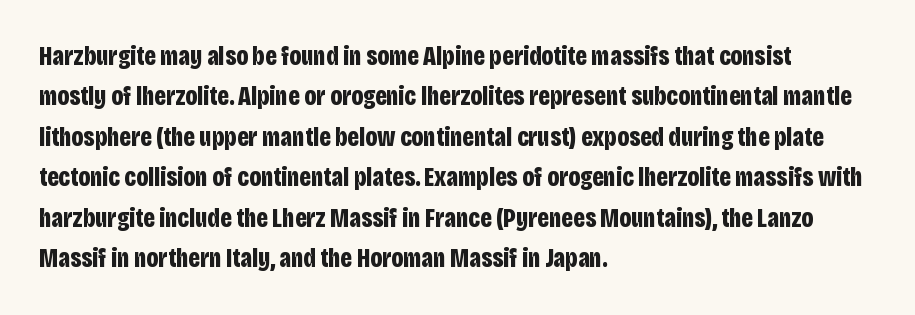
The image shows 27 px bold type, upright; set left-aligned, normal line spacing (1.5x), normal letter spacing, not underlined.
